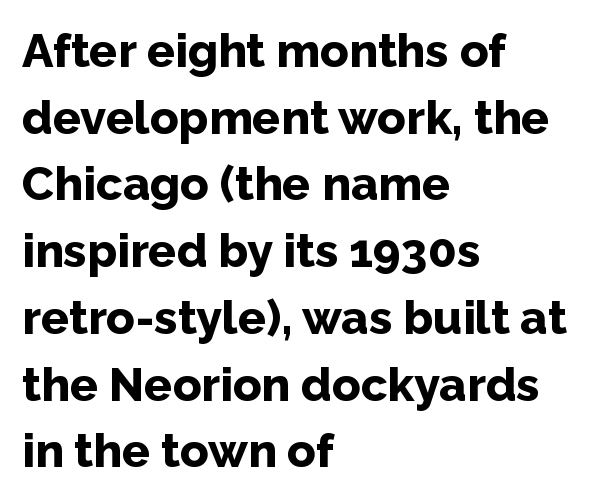
{"serif": "no", "italic": "no", "bold": "yes", "weight": "bold", "width": "normal", "stroke_contrast": "low", "x_height": "medium", "monospaced": "no", "underline": "no", "align": "left", "line_spacing": "normal", "line_spacing_ratio": 1.42, "letter_spacing": "normal", "letter_spacing_em": 0.0, "glyph_px": 47}
